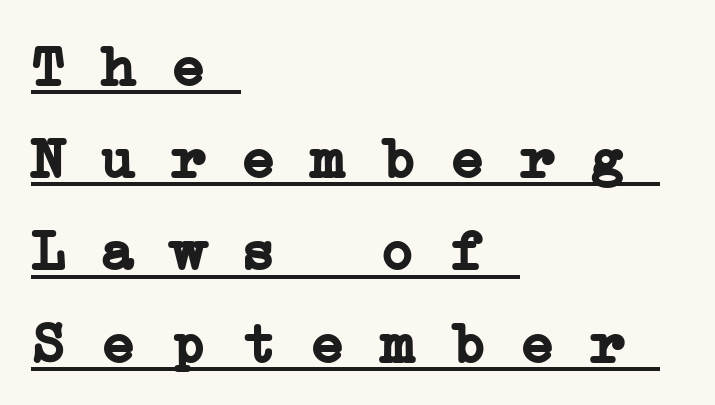
Q: Is the text bold? A: Yes.
Q: Is the typeface a serif or a sans-serif typeface? A: Serif.
Q: Is the text underlined? A: Yes.
Q: How is the paragraph aligned? A: Left-aligned.
Q: Is the spacing between letters normal or unusually wide? A: Normal.
Q: Is the spacing between lines tight, normal or loose? A: Normal.
Q: Width (condensed, normal, or wide)? A: Wide.
Q: Stroke contrast? A: Low.
Q: x-height? A: Medium.
Q: Monospaced? A: Yes.
